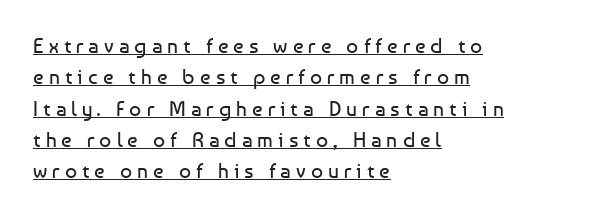
The image shows 21 px text type, upright; set left-aligned, normal line spacing (1.49x), unusually wide letter spacing (+0.24 em), underlined.
